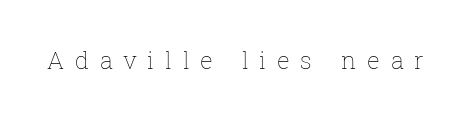
{"italic": "no", "bold": "no", "underline": "no", "letter_spacing": "wide", "letter_spacing_em": 0.44, "glyph_px": 24}
